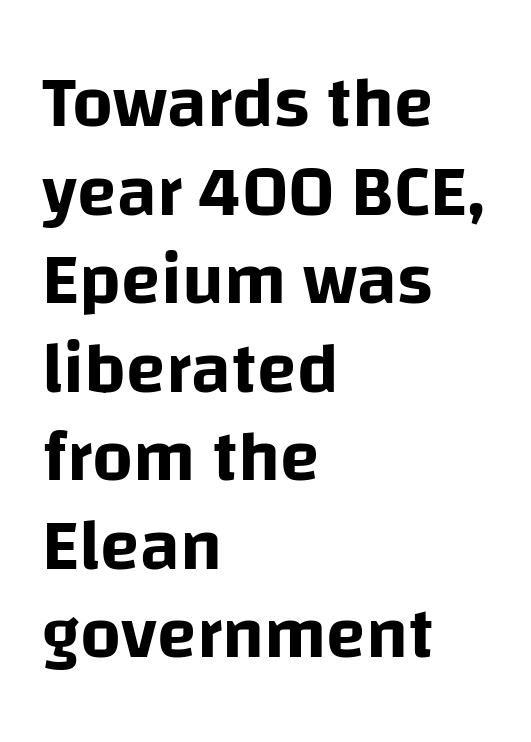
The image shows 72 px sans-serif type, upright; set left-aligned, line spacing 1.23x, normal letter spacing, not underlined; low stroke contrast and a large x-height.
